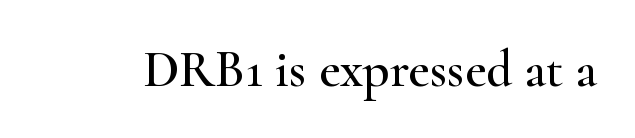
Q: Is the text italic (slanted)? A: No, it is upright.
Q: Is the typeface a serif or a sans-serif typeface? A: Serif.
Q: Is the text underlined? A: No.
Q: Is the spacing between letters normal or unusually wide? A: Normal.
Q: Width (condensed, normal, or wide)? A: Wide.
Q: Stroke contrast? A: High.
Q: x-height? A: Small.
Q: Monospaced? A: No.
